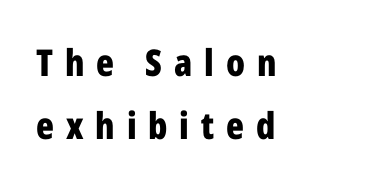
Horizontal alignment here is leftward, the default for most running prose. Normally led — the rows are evenly, conventionally spaced. You'd pick this weight for a headline — it's a proper bold. These lines are rendered in a variable-pitch font.
